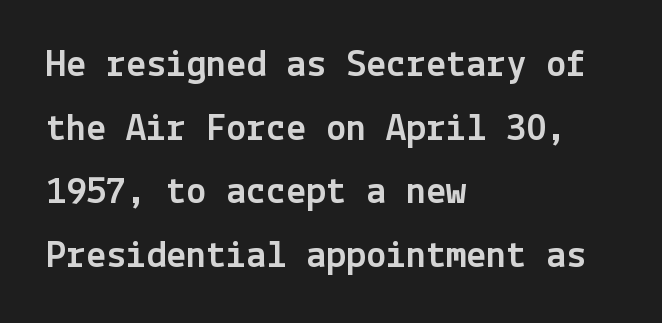
{"serif": "no", "italic": "no", "width": "normal", "x_height": "medium", "underline": "no", "align": "left", "line_spacing": "normal", "line_spacing_ratio": 1.59, "letter_spacing": "normal", "letter_spacing_em": 0.0, "glyph_px": 40}
